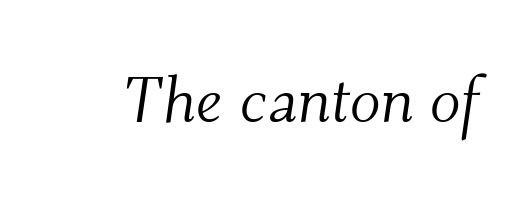
Compared with ordinary roman type, these characters are visibly tilted. These lines are rendered in a variable-pitch font. Unbolded letterforms with no extra heft. Descenders are the only things crossing below the line.
